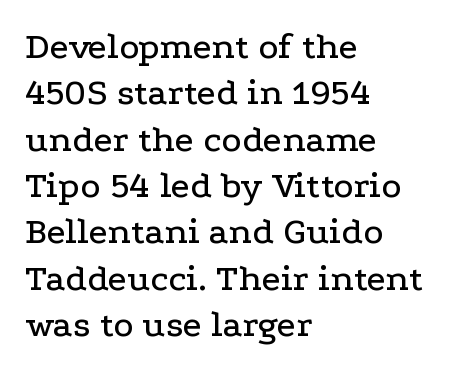
Q: Is the text italic (slanted)? A: No, it is upright.
Q: Is the typeface a serif or a sans-serif typeface? A: Serif.
Q: Is the text underlined? A: No.
Q: How is the paragraph aligned? A: Left-aligned.
Q: Is the spacing between letters normal or unusually wide? A: Normal.
Q: Width (condensed, normal, or wide)? A: Wide.
Q: Stroke contrast? A: Low.
Q: x-height? A: Medium.
Q: Monospaced? A: No.
